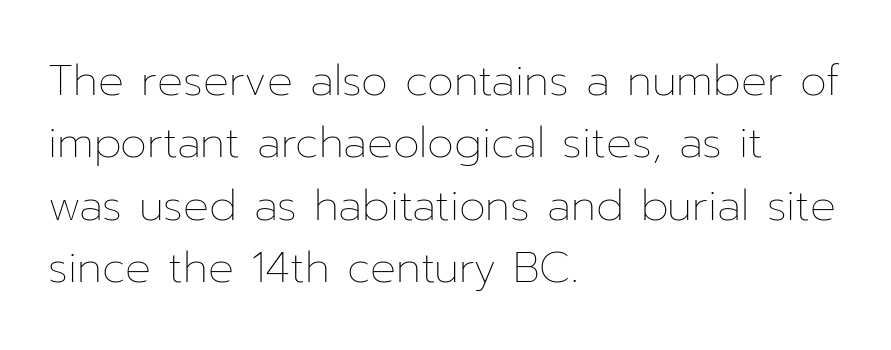
Underlining? Definitely not there. Leading matches the norm, producing a regular column. No extra ink here — the face is not bold. The rag falls on the right side of this text block. You can tell it's not italic because the verticals are truly vertical. Here the designer chose a conventional face with non-uniform glyph widths.
